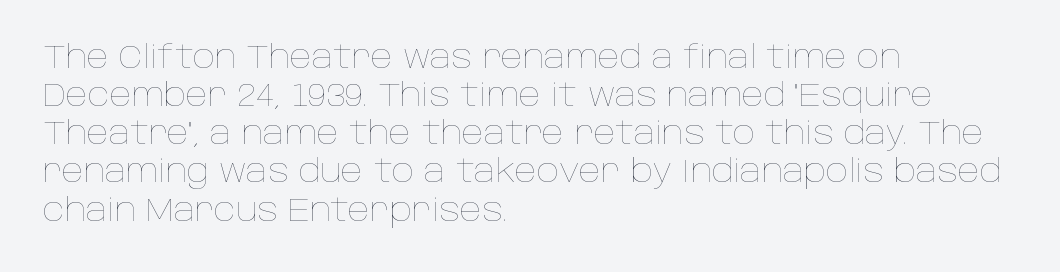
Q: Is the text bold? A: No.
Q: Is the text italic (slanted)? A: No, it is upright.
Q: Is the text underlined? A: No.
Q: How is the paragraph aligned? A: Left-aligned.
Q: Is the spacing between letters normal or unusually wide? A: Normal.
Q: Width (condensed, normal, or wide)? A: Normal.
Q: Stroke contrast? A: Low.
Q: x-height? A: Large.
Q: Monospaced? A: No.
